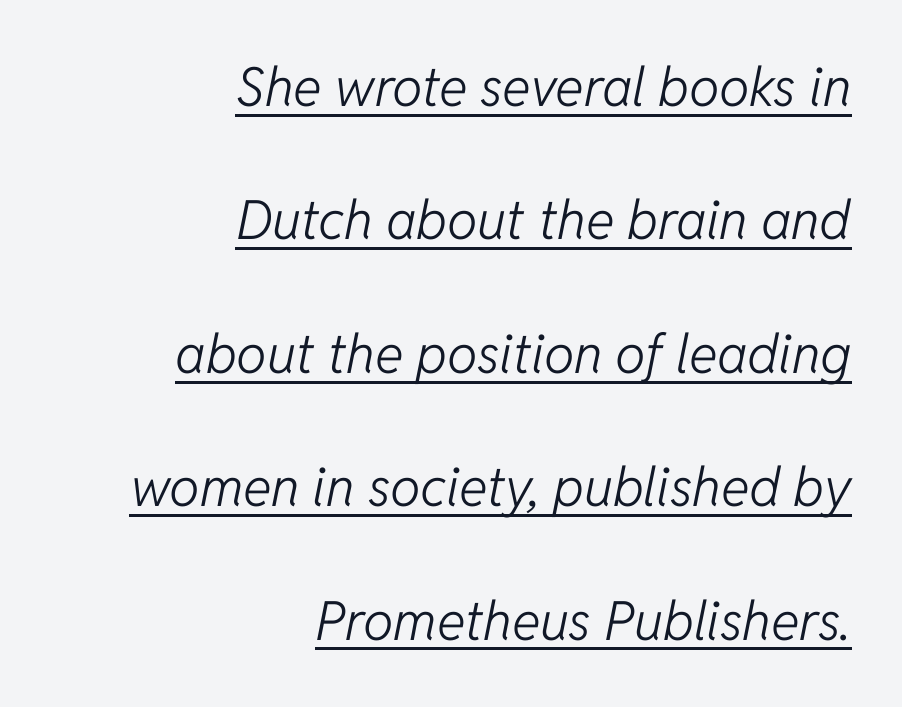
The image shows 54 px light type, italic (leaning right); set right-aligned, loose line spacing (2.47x), normal letter spacing, underlined; low stroke contrast and a medium x-height.
